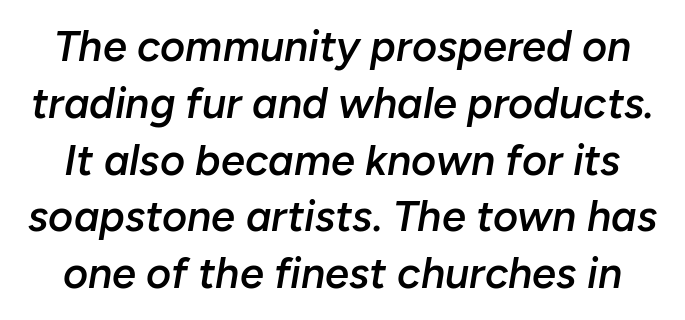
Tracking here is standard; glyphs follow each other at the usual distance. Emphasis by weight is partial: semibold. Emphasis-style slanted type is in use. The baseline area is clear. Students, observe: this is what conventionally led text looks like.
